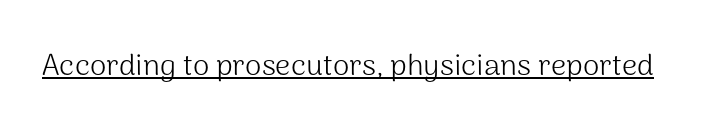
Q: Is the text bold? A: No.
Q: Is the text italic (slanted)? A: No, it is upright.
Q: Is the typeface a serif or a sans-serif typeface? A: Sans-serif.
Q: Is the text underlined? A: Yes.
Q: Is the spacing between letters normal or unusually wide? A: Normal.
Q: Width (condensed, normal, or wide)? A: Normal.
Q: Stroke contrast? A: Medium.
Q: x-height? A: Medium.
Q: Monospaced? A: No.
